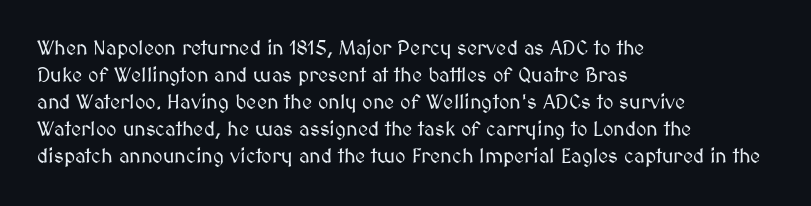
{"italic": "no", "underline": "no", "align": "left", "line_spacing": "normal", "line_spacing_ratio": 1.35, "letter_spacing": "normal", "letter_spacing_em": 0.0, "glyph_px": 20}
